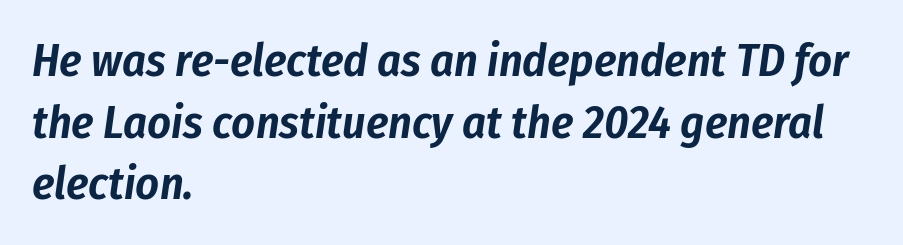
Q: Is the text italic (slanted)? A: Yes, it leans right by about 8 degrees.
Q: Is the text underlined? A: No.
Q: How is the paragraph aligned? A: Left-aligned.
Q: Is the spacing between letters normal or unusually wide? A: Normal.
Q: Is the spacing between lines tight, normal or loose? A: Normal.
Q: Width (condensed, normal, or wide)? A: Condensed.
Q: Stroke contrast? A: Low.
Q: x-height? A: Medium.
Q: Monospaced? A: No.
